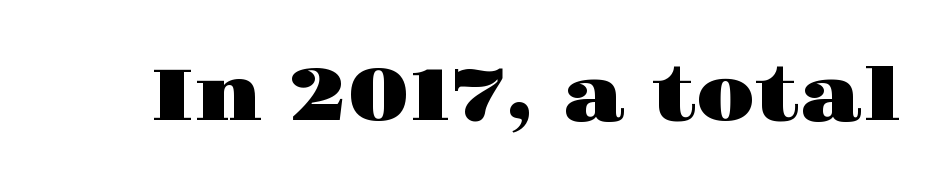
Glyph-to-glyph distance matches everyday printed text. Proportional: the letters do not fall into vertical columns. The axis of the letterforms is exactly vertical. Words float on clear page, feet unadorned. You can tell from the footed stems that serif type was used.
